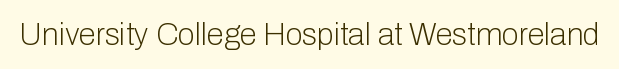
The passage shown is typeset with a sans-serif family. A roman cut, with each character standing at attention. The strip under each line holds only bare page. Caption: face not bold, strokes unweighted.
